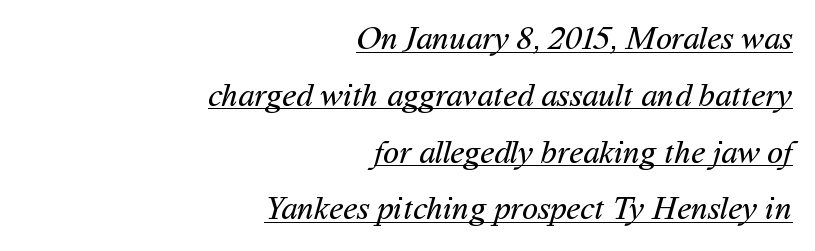
{"serif": "no", "bold": "no", "weight": "regular", "width": "normal", "stroke_contrast": "medium", "x_height": "medium", "monospaced": "no", "underline": "yes", "align": "right", "line_spacing_ratio": 1.72, "letter_spacing": "normal", "letter_spacing_em": 0.0, "glyph_px": 33}
